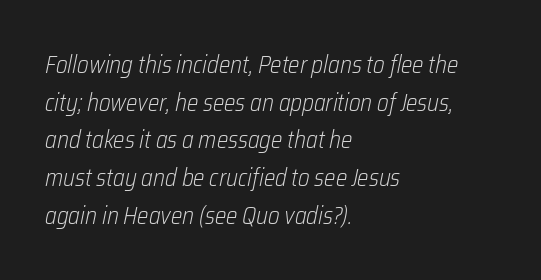
Which margin do the lines hug? The left one — the right edge is uneven. If you drew a line through each stem, it would be angled. Default kerning and tracking; the words read as compact shapes. Words float on clear page, feet unadorned. The strokes are not fattened; the text isn't bold. Normally led — the rows are evenly, conventionally spaced.
